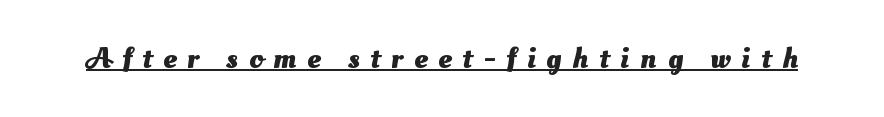
{"serif": "no", "bold": "yes", "weight": "heavy", "width": "normal", "stroke_contrast": "medium", "x_height": "small", "monospaced": "no", "underline": "yes", "letter_spacing": "wide", "letter_spacing_em": 0.36, "glyph_px": 30}
